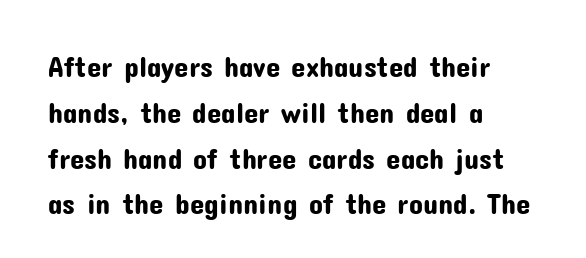
Typographically, this falls in the sans-serif category. Nobody touched the tracking dial on this one. These lines are set flush left with a ragged right edge. The specimen omits any rule beneath the text block's lines.
